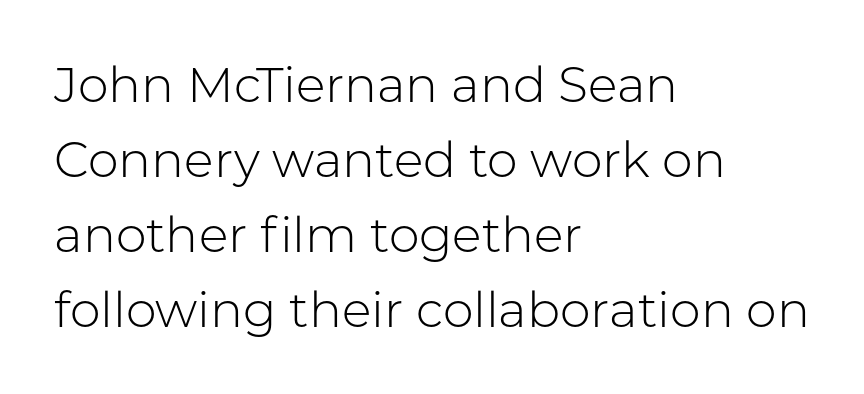
The vertical gap from one line to the next is medium. Descenders hang freely into open space. Every row of glyphs begins at an identical x-position on the left. Students, note that the glyphs here touch the page at normal intervals. Think of a printed novel: that variable character pitch is what you see here. This is the regular roman posture of the typeface.
